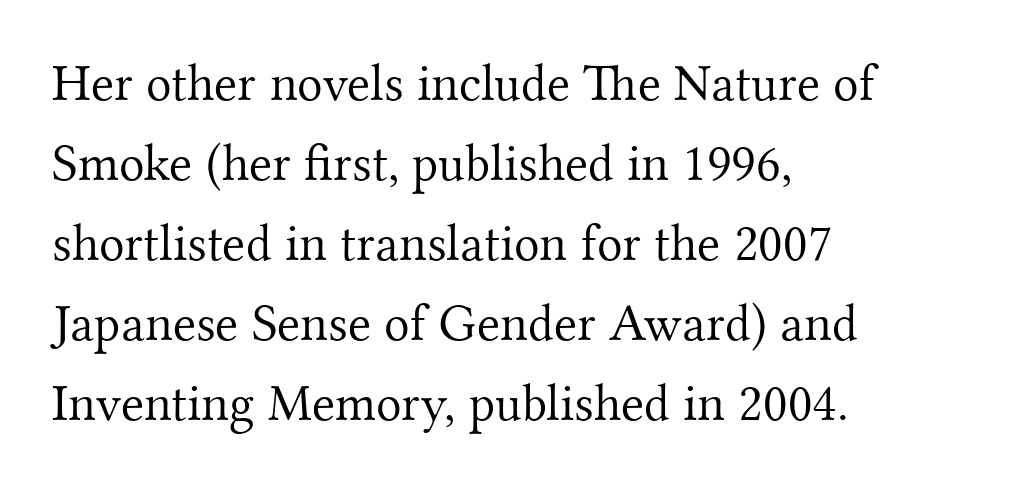
{"serif": "yes", "italic": "no", "bold": "no", "weight": "light", "width": "normal", "stroke_contrast": "medium", "x_height": "small", "monospaced": "no", "underline": "no", "align": "left", "line_spacing": "normal", "line_spacing_ratio": 1.51, "letter_spacing": "normal", "letter_spacing_em": 0.0, "glyph_px": 53}
